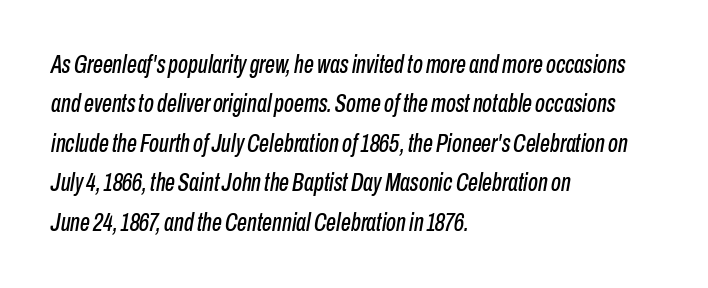
{"italic": "yes", "lean": "right", "slant_degrees": 10, "underline": "no", "align": "left", "line_spacing": "normal", "line_spacing_ratio": 1.58, "letter_spacing": "normal", "letter_spacing_em": 0.0, "glyph_px": 25}
